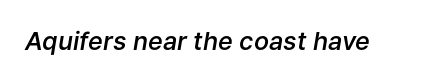
Q: Is the text bold? A: Semi-bold.
Q: Is the text italic (slanted)? A: Yes, it leans right by about 9 degrees.
Q: Is the text underlined? A: No.
Q: Is the spacing between letters normal or unusually wide? A: Normal.
